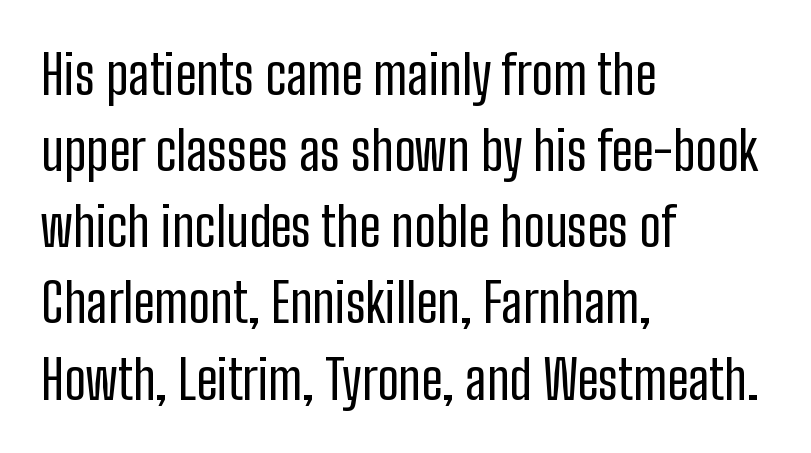
Q: Is the text bold? A: No.
Q: Is the text italic (slanted)? A: No, it is upright.
Q: Is the typeface a serif or a sans-serif typeface? A: Sans-serif.
Q: Is the text underlined? A: No.
Q: How is the paragraph aligned? A: Left-aligned.
Q: Is the spacing between letters normal or unusually wide? A: Normal.
Q: Is the spacing between lines tight, normal or loose? A: Normal.
Q: Width (condensed, normal, or wide)? A: Condensed.
Q: Stroke contrast? A: Low.
Q: x-height? A: Medium.
Q: Monospaced? A: No.
